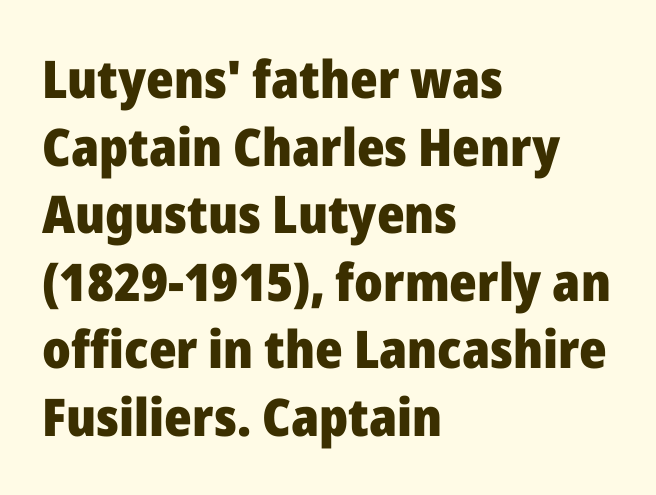
In terms of weight, the rendering is a true, heavy bold. Does the lettering tilt? It doesn't — this is upright. Evenly set lines give the paragraph a standard silhouette. Note: no serifs on the glyphs. Does the copy run flush right? No — it runs flush left. Descender tails drop into unmarked territory.
